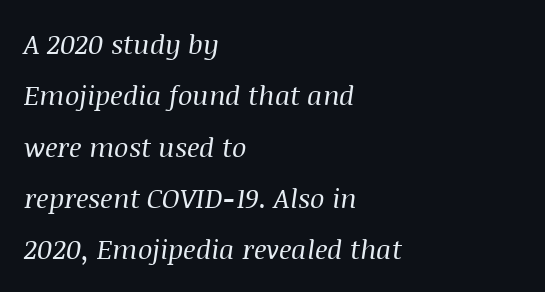
The image shows 27 px text type, italic (leaning right); set left-aligned, loose line spacing (1.9x), normal letter spacing, not underlined.
